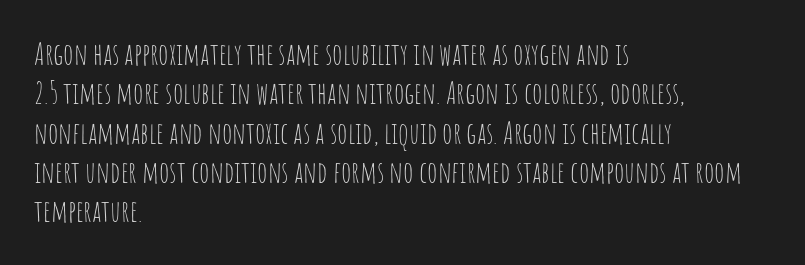
The image shows 30 px thin, condensed sans-serif type, upright; set left-aligned, normal line spacing (1.31x), normal letter spacing, not underlined; low stroke contrast and a large x-height.
